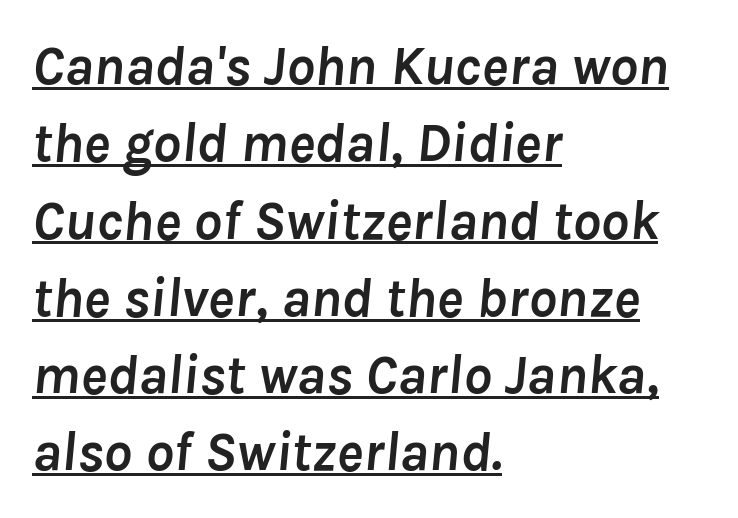
Compared with undecorated copy, this sample adds a rule below the words. In terms of leading, this rendering sits right in the middle. In terms of weight, the rendering is a true, heavy bold. Note the varied advance widths — an 'i' is clearly narrower than an 'm'.
